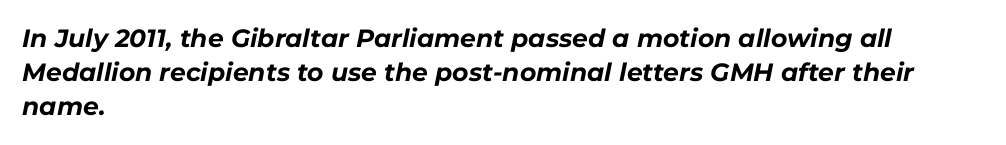
{"italic": "yes", "lean": "right", "slant_degrees": 11, "bold": "yes", "underline": "no", "align": "left", "line_spacing": "normal", "line_spacing_ratio": 1.37, "letter_spacing": "normal", "letter_spacing_em": 0.0, "glyph_px": 25}
